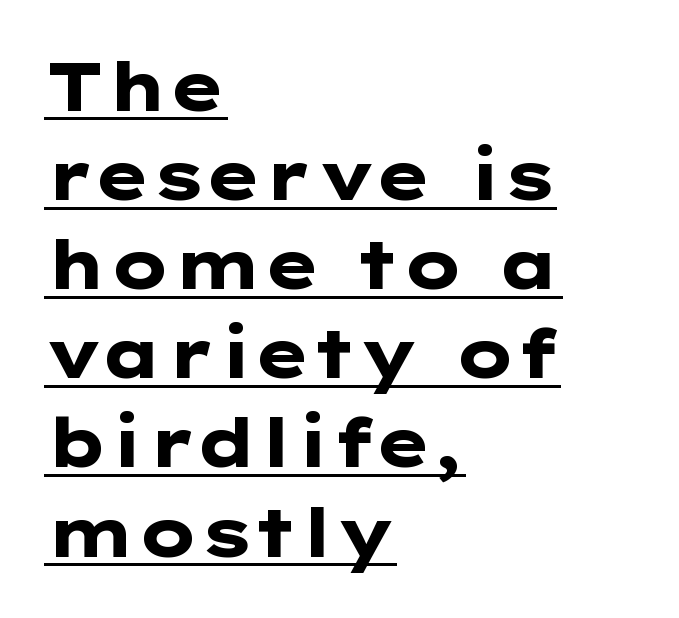
Typographically, this falls in the sans-serif category. The passage shown is underscored from start to finish. Notice how the stems are strictly vertical — no italics here. Nothing unusual about the tracking: characters are spaced as the font intends. A student would call this left alignment; a typographer would say flush left, rag right.
